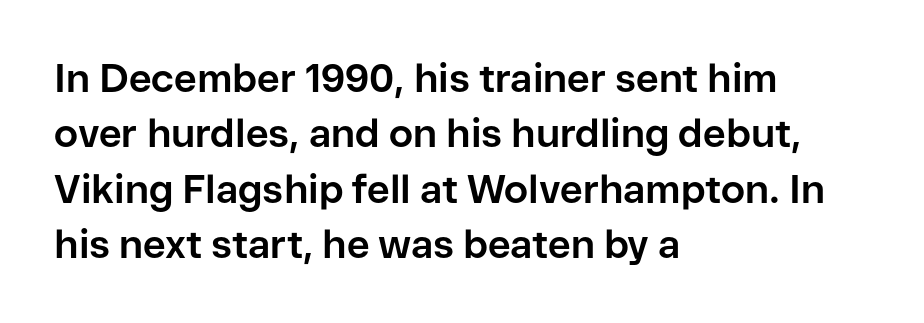
Is the type bold? Yes — the strokes are clearly thick and heavy. The rendering uses a moderate line-height, typical for paragraphs. The axis of the letterforms is exactly vertical. The area under the type is left untouched. A classic flush-left, rag-right setting is used for this passage.
